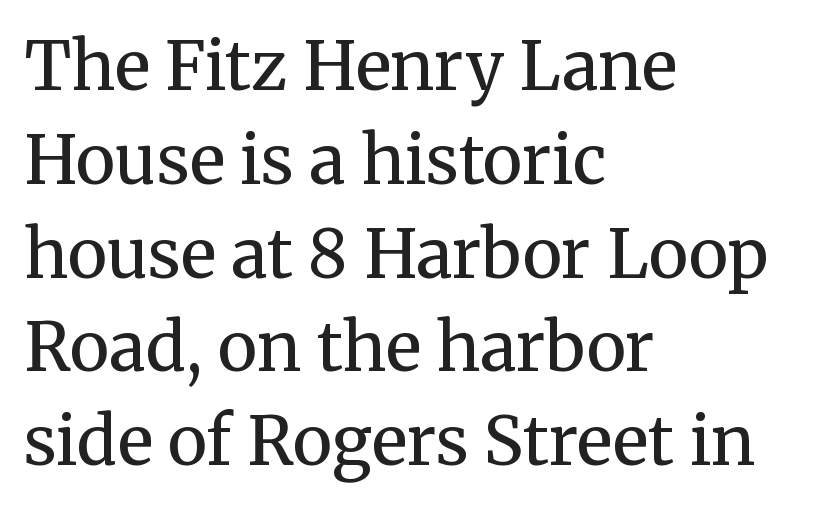
Q: Is the text bold? A: No.
Q: Is the text italic (slanted)? A: No, it is upright.
Q: Is the typeface a serif or a sans-serif typeface? A: Serif.
Q: Is the text underlined? A: No.
Q: How is the paragraph aligned? A: Left-aligned.
Q: Is the spacing between letters normal or unusually wide? A: Normal.
Q: Is the spacing between lines tight, normal or loose? A: Normal.
Q: Width (condensed, normal, or wide)? A: Normal.
Q: Stroke contrast? A: Medium.
Q: x-height? A: Medium.
Q: Monospaced? A: No.
